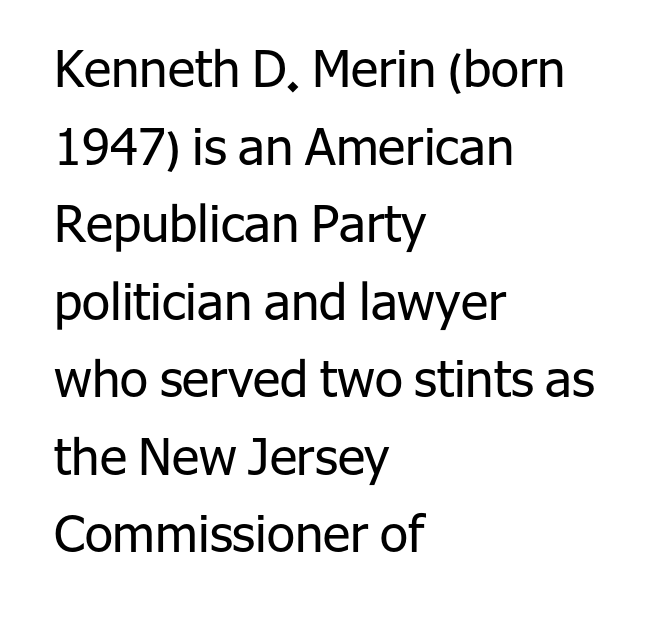
Observe the absence of serifs on each vertical stroke in this sample. The letterforms sit shoulder to shoulder at normal distance. You could not count columns in this text — the font is proportionally spaced. The lines sit at an ordinary, default distance from one another. Ascenders rise straight up at ninety degrees. Glance below the letters and you will spot only blank space.
